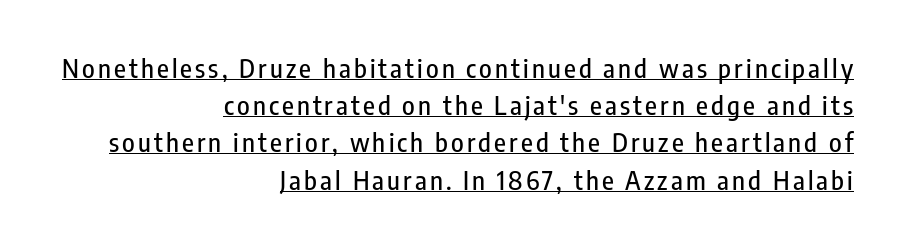
The image shows 26 px text type, upright; set right-aligned, normal line spacing (1.43x), underlined.
